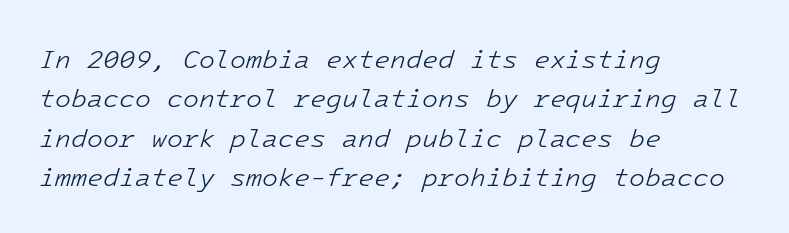
{"italic": "yes", "lean": "right", "slant_degrees": 16, "bold": "no", "underline": "no", "align": "left", "line_spacing": "normal", "line_spacing_ratio": 1.51, "letter_spacing": "normal", "letter_spacing_em": 0.0, "glyph_px": 26}
